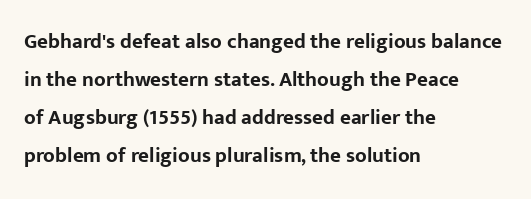
The image shows 21 px bold type, upright; set left-aligned, line spacing 1.81x, normal letter spacing, not underlined.
